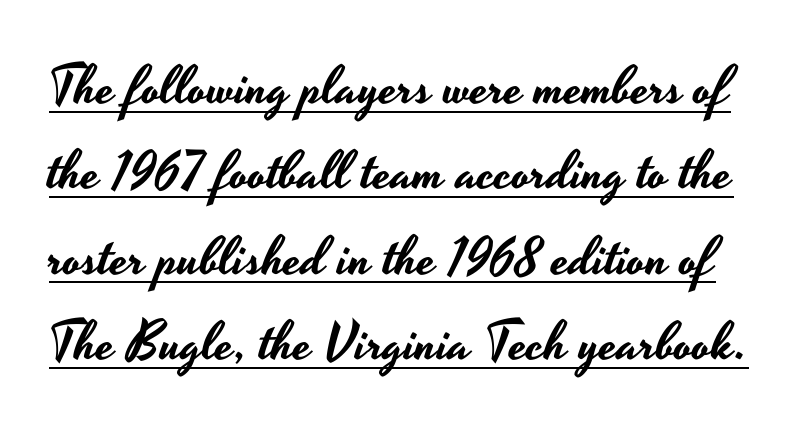
{"serif": "no", "width": "wide", "stroke_contrast": "low", "x_height": "small", "monospaced": "no", "underline": "yes", "line_spacing": "normal", "line_spacing_ratio": 1.58, "letter_spacing": "normal", "letter_spacing_em": 0.0, "glyph_px": 54}
